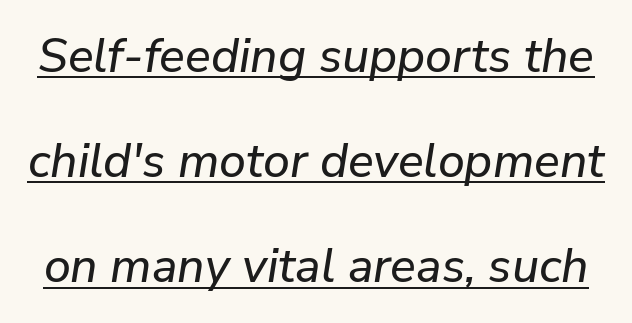
The passage shown is typed in a proportional face where columns would drift. These characters rest on top of a visible drawn line. There is no visible air inserted between adjacent glyphs. The rendering applies a slant to the glyphs. Reading down the column, the eye jumps a long way to each next line.
